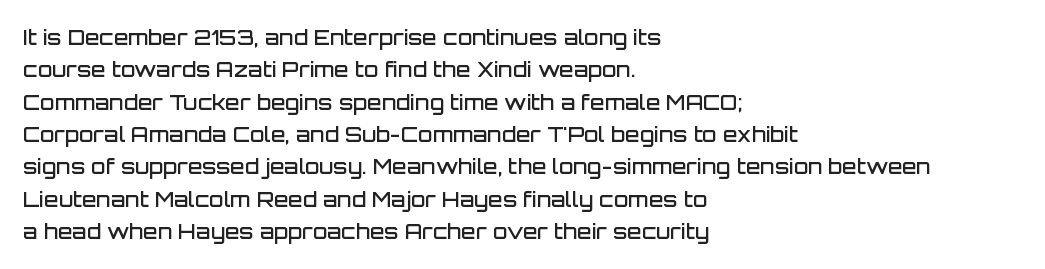
Italic? Not at all — the glyphs are vertical. Visually the block forms a straight wall on the left and a jagged coastline on the right. The horizontal fit of the characters is conventional and even. No word sits above an underline.
